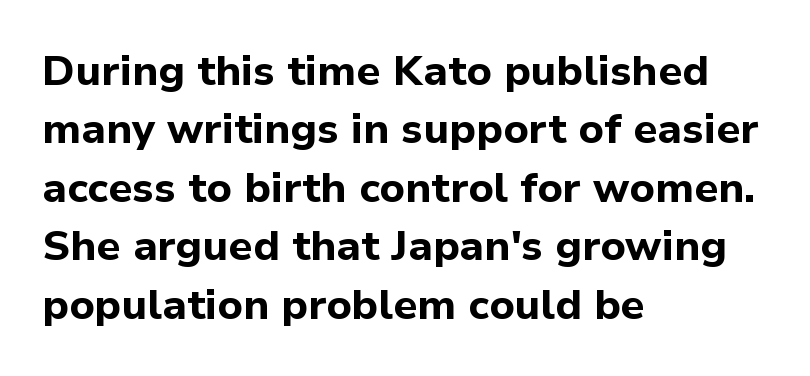
{"serif": "no", "italic": "no", "bold": "yes", "weight": "bold", "width": "normal", "stroke_contrast": "low", "x_height": "medium", "monospaced": "no", "underline": "no", "align": "left", "line_spacing": "normal", "line_spacing_ratio": 1.39, "letter_spacing": "normal", "letter_spacing_em": 0.0, "glyph_px": 42}
